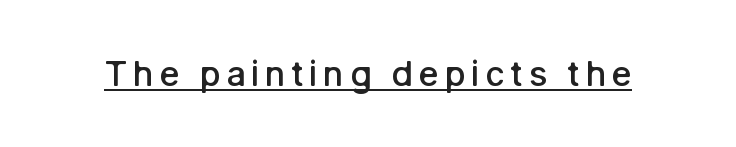
{"serif": "no", "italic": "no", "bold": "semi", "weight": "semibold", "width": "normal", "stroke_contrast": "low", "x_height": "medium", "monospaced": "no", "underline": "yes", "glyph_px": 35}
